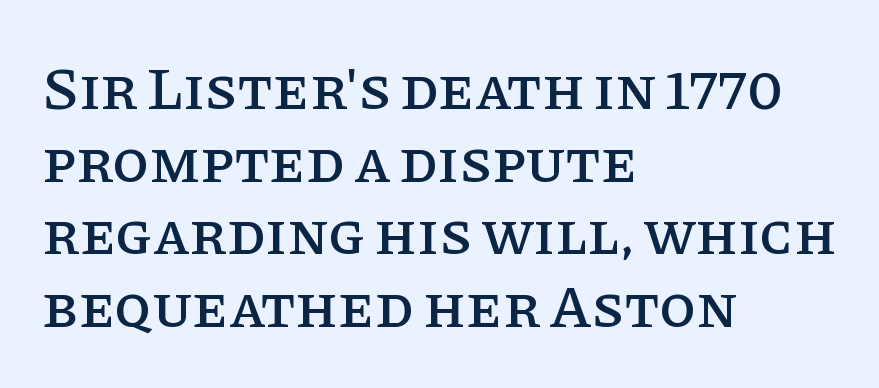
{"serif": "yes", "italic": "no", "width": "normal", "stroke_contrast": "low", "x_height": "large", "monospaced": "no", "underline": "no", "align": "left", "line_spacing_ratio": 1.21, "letter_spacing": "normal", "letter_spacing_em": 0.0, "glyph_px": 60}
